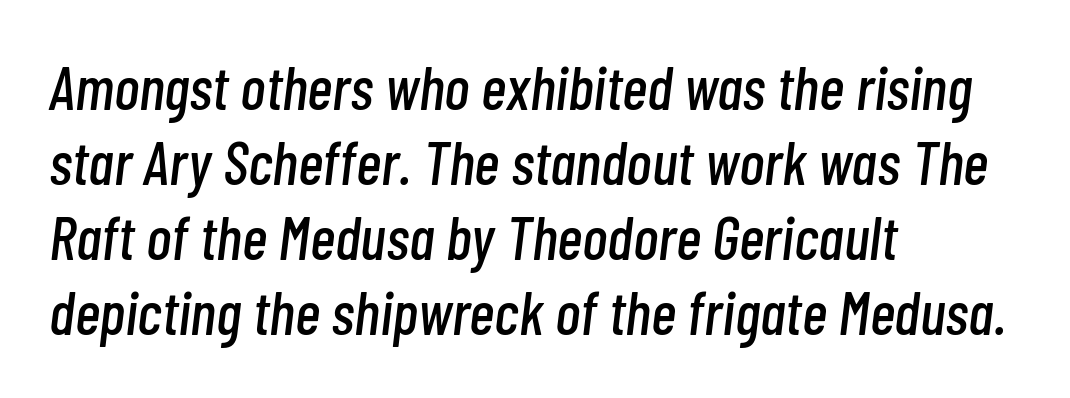
Q: Is the text italic (slanted)? A: Yes, it leans right by about 7 degrees.
Q: Is the text underlined? A: No.
Q: How is the paragraph aligned? A: Left-aligned.
Q: Is the spacing between letters normal or unusually wide? A: Normal.
Q: Width (condensed, normal, or wide)? A: Condensed.
Q: Stroke contrast? A: Low.
Q: x-height? A: Medium.
Q: Monospaced? A: No.
